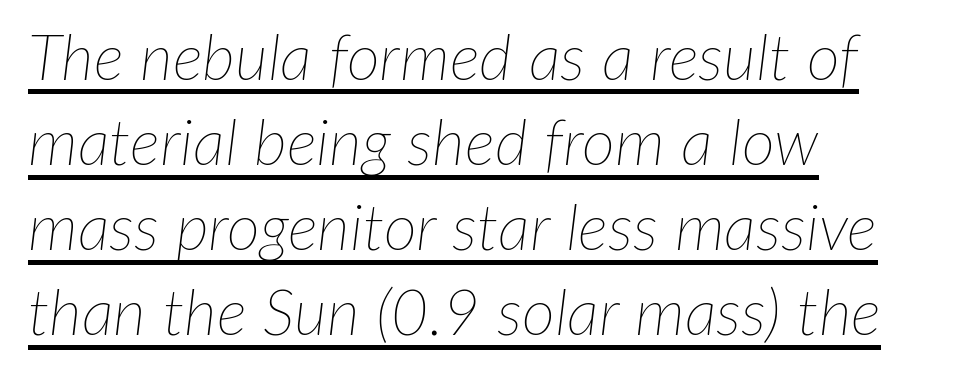
Q: Is the text bold? A: No.
Q: Is the text italic (slanted)? A: Yes, it leans right by about 7 degrees.
Q: Is the text underlined? A: Yes.
Q: How is the paragraph aligned? A: Left-aligned.
Q: Is the spacing between letters normal or unusually wide? A: Normal.
Q: Is the spacing between lines tight, normal or loose? A: Normal.
Q: Width (condensed, normal, or wide)? A: Normal.
Q: Stroke contrast? A: Low.
Q: x-height? A: Medium.
Q: Monospaced? A: No.
